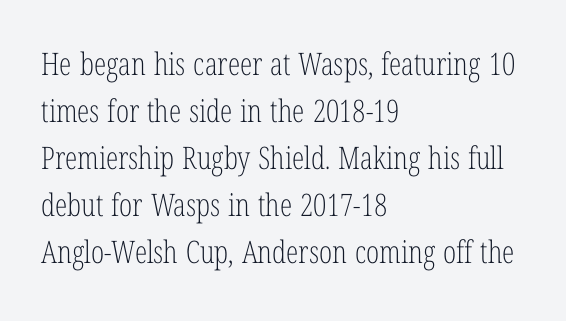
Line beginnings align vertically; line endings do not. Does extra space separate the letters? No, they use regular spacing. This is serif lettering, the kind often seen in printed books. Any mark beneath the type? The region is blank.
